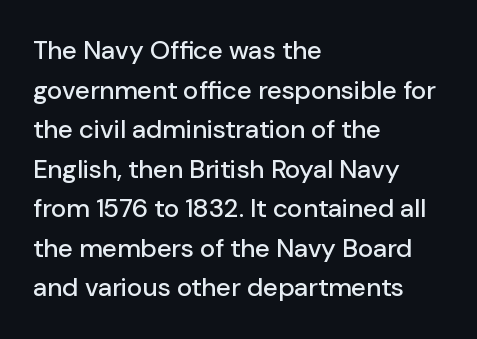
Interline gaps are of average width in this sample. The type sits square on the baseline with zero lean. Just letters on the line, the space beneath them empty. Students, note that the glyphs here touch the page at normal intervals. The rendering anchors every line to the left-hand side.
